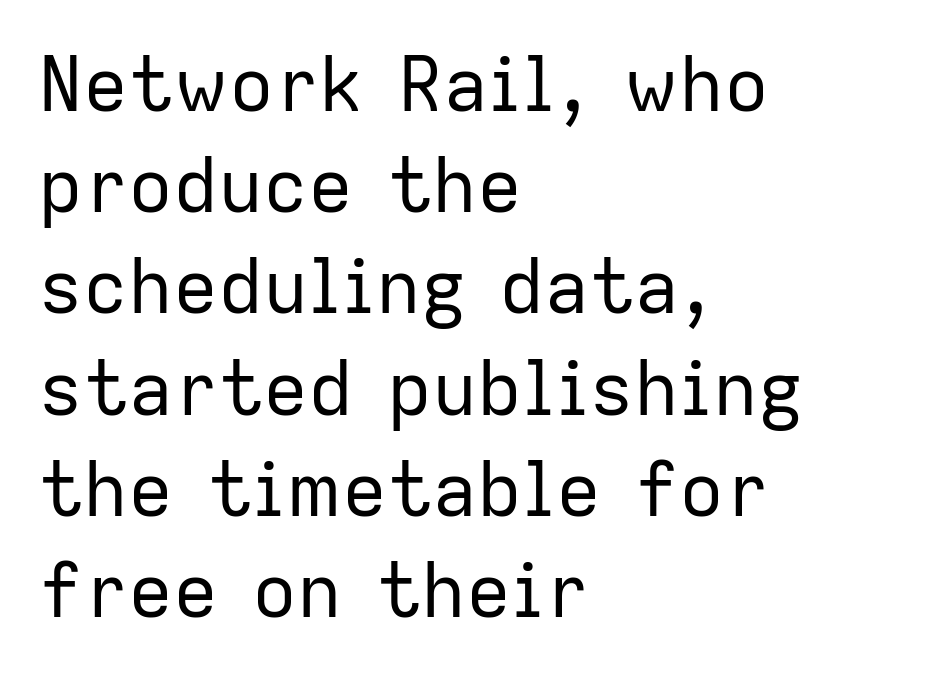
The gap between lines stays unmarked. The designer went with a sans here, leaving each stem footless. The rendering uses natural spacing where letterforms have individual widths. Every row of glyphs begins at an identical x-position on the left. On a weight scale, this lands at 450 or below.
